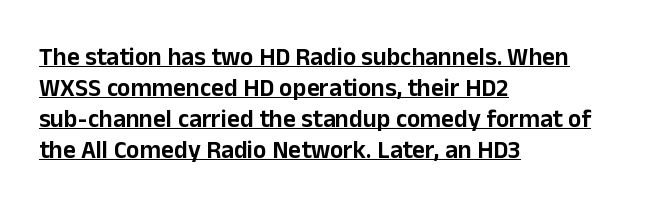
Q: Is the text italic (slanted)? A: No, it is upright.
Q: Is the text underlined? A: Yes.
Q: How is the paragraph aligned? A: Left-aligned.
Q: Is the spacing between letters normal or unusually wide? A: Normal.
